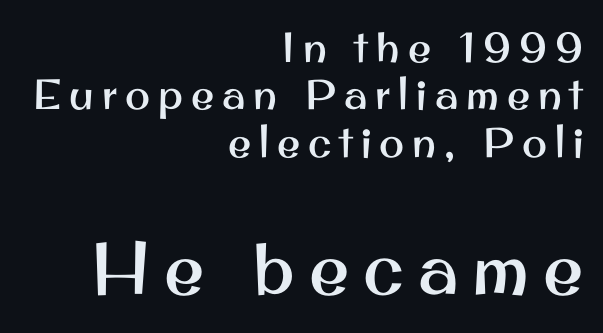
Q: Is the text italic (slanted)? A: No, it is upright.
Q: Is the typeface a serif or a sans-serif typeface? A: Sans-serif.
Q: Is the text underlined? A: No.
Q: How is the paragraph aligned? A: Right-aligned.
Q: Is the spacing between lines tight, normal or loose? A: Tight.
Q: Which block of text is set in a larger size, the first (top) or the second (bottom)? A: The second (bottom) one.
Q: Width (condensed, normal, or wide)? A: Normal.
Q: Stroke contrast? A: Medium.
Q: x-height? A: Small.
Q: Monospaced? A: No.
